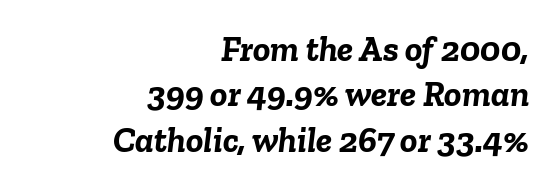
These lines sit exactly where default settings would place them. Each word holds together tightly as a unit, with standard inter-letter gaps. There's an unmistakable incline to the writing here. The rendering uses a bold face; every stroke is thick and dark.
